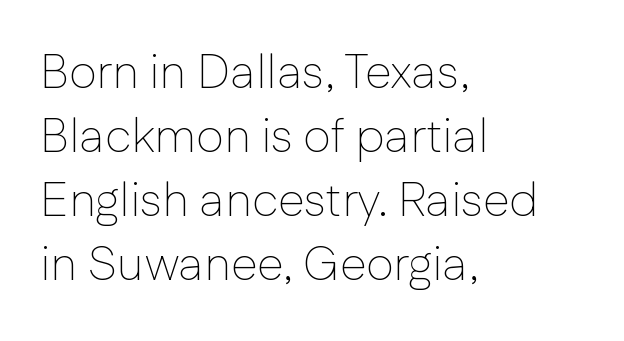
Unmarked baselines from the first word to the last. The leading is moderate, giving the passage an even texture. Classification — sans serif. The letters look calm and open, with moderate or lighter stems.
